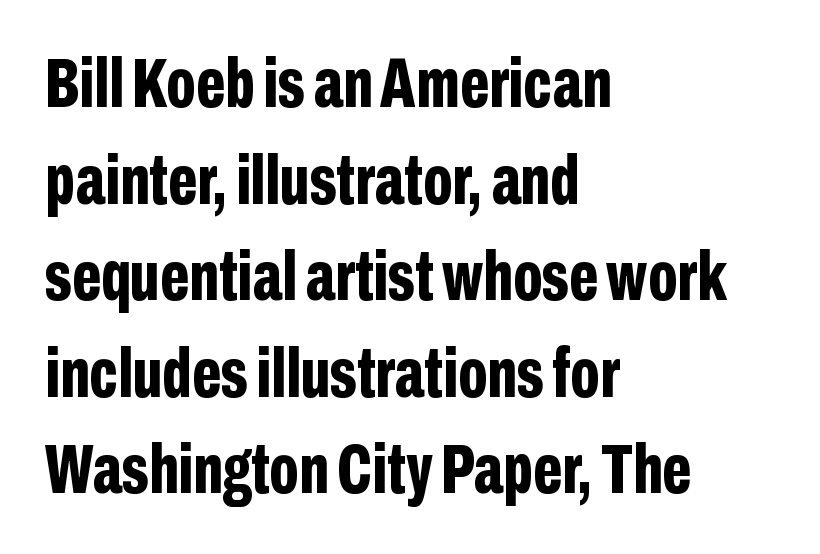
Q: Is the text bold? A: Yes.
Q: Is the text italic (slanted)? A: No, it is upright.
Q: Is the typeface a serif or a sans-serif typeface? A: Sans-serif.
Q: Is the text underlined? A: No.
Q: How is the paragraph aligned? A: Left-aligned.
Q: Is the spacing between letters normal or unusually wide? A: Normal.
Q: Is the spacing between lines tight, normal or loose? A: Normal.
Q: Width (condensed, normal, or wide)? A: Condensed.
Q: Stroke contrast? A: Low.
Q: x-height? A: Medium.
Q: Monospaced? A: No.
